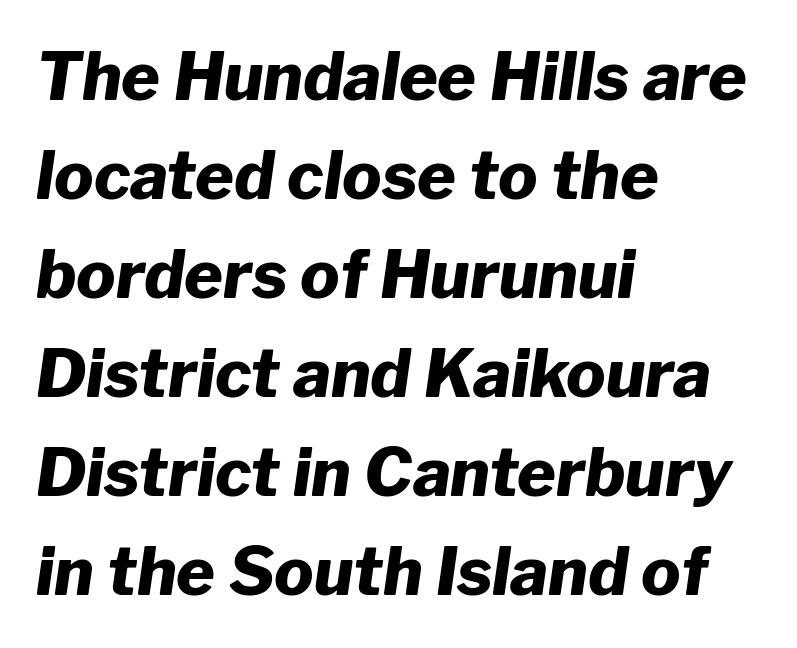
{"italic": "yes", "lean": "right", "slant_degrees": 8, "bold": "yes", "weight": "heavy", "width": "normal", "stroke_contrast": "low", "x_height": "medium", "monospaced": "no", "underline": "no", "align": "left", "line_spacing": "normal", "line_spacing_ratio": 1.5, "letter_spacing": "normal", "letter_spacing_em": 0.0, "glyph_px": 66}
